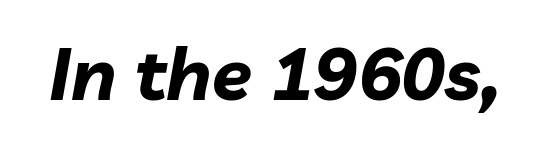
The image shows 73 px bold type, italic (leaning right); set normal letter spacing, not underlined; low stroke contrast and a medium x-height.
